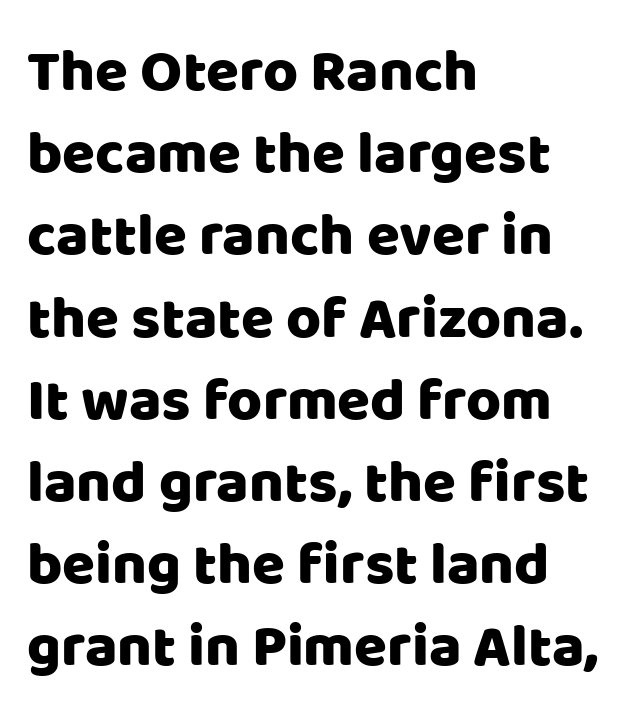
{"serif": "no", "italic": "no", "width": "normal", "stroke_contrast": "low", "x_height": "large", "monospaced": "no", "underline": "no", "align": "left", "line_spacing": "normal", "line_spacing_ratio": 1.37, "letter_spacing": "normal", "letter_spacing_em": 0.0, "glyph_px": 60}
